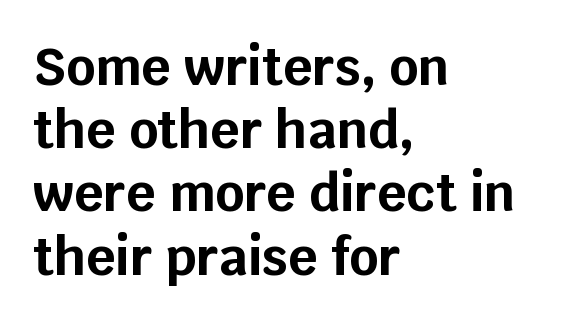
{"serif": "no", "italic": "no", "bold": "yes", "weight": "bold", "width": "normal", "stroke_contrast": "low", "x_height": "large", "monospaced": "no", "underline": "no", "align": "left", "line_spacing_ratio": 1.24, "letter_spacing": "normal", "letter_spacing_em": 0.0, "glyph_px": 51}
